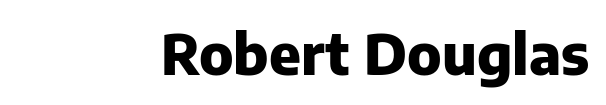
The image shows 56 px heavy sans-serif type, upright; set right-aligned, normal letter spacing, not underlined; low stroke contrast and a medium x-height.
